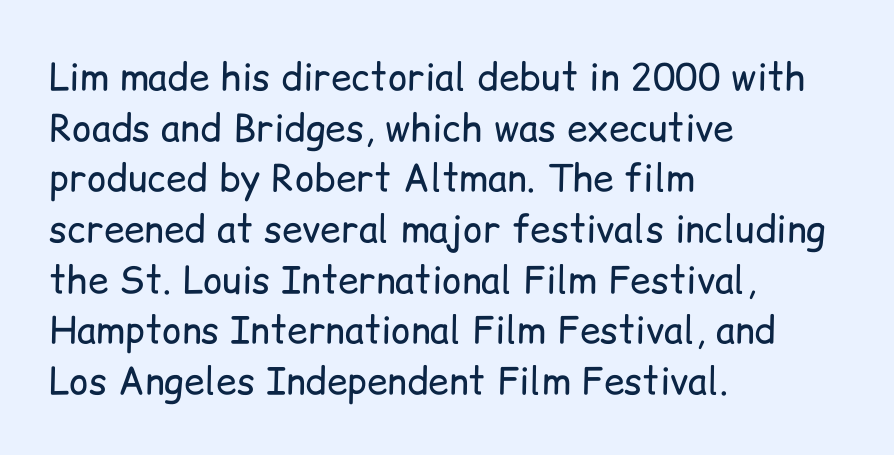
Q: Is the text bold? A: No.
Q: Is the text italic (slanted)? A: No, it is upright.
Q: Is the typeface a serif or a sans-serif typeface? A: Sans-serif.
Q: Is the text underlined? A: No.
Q: How is the paragraph aligned? A: Left-aligned.
Q: Is the spacing between letters normal or unusually wide? A: Normal.
Q: Is the spacing between lines tight, normal or loose? A: Normal.
Q: Width (condensed, normal, or wide)? A: Normal.
Q: Stroke contrast? A: Low.
Q: x-height? A: Medium.
Q: Monospaced? A: No.
